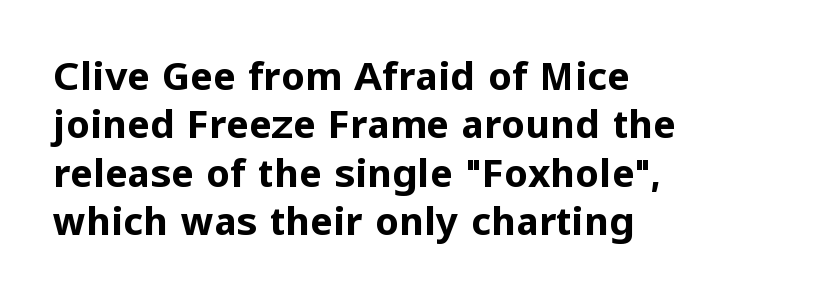
You could not count columns in this text — the font is proportionally spaced. The face used here has the dense, thick strokes of a bold. The letters carry no serifs — their stems end cleanly without finishing strokes. Only glyphs here, with clear space below each row.
